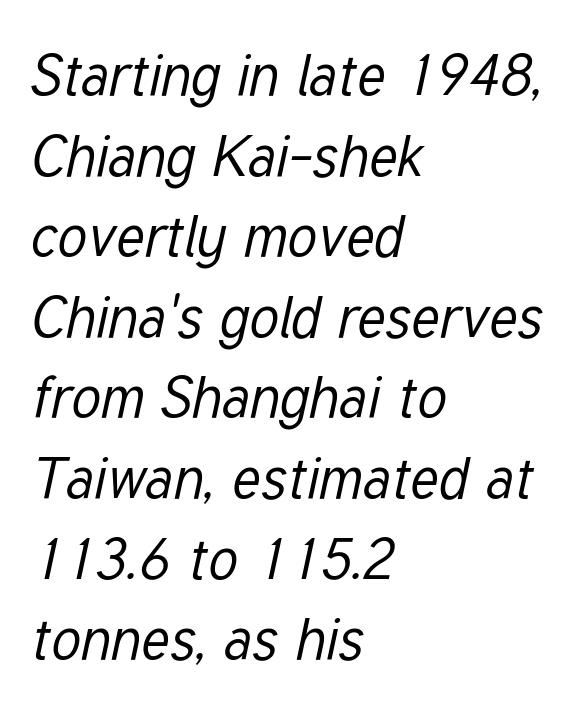
Left-aligned paragraph, ragged on the right. Spacing verdict: proportional, widths tailored to each character. Would a proofreader flag this as italicized? Yes. Bare-footed words on every line. Stroke thickness stays within the range of a standard reading face or lighter. Evenly set lines give the paragraph a standard silhouette.
